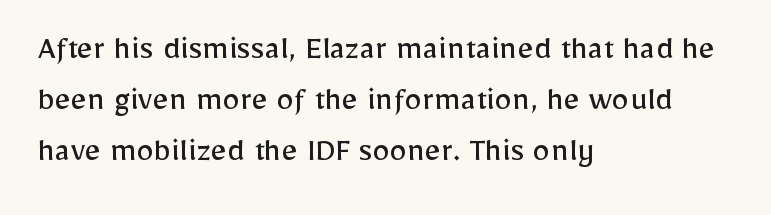
{"serif": "no", "italic": "no", "bold": "no", "weight": "regular", "width": "normal", "stroke_contrast": "low", "x_height": "medium", "monospaced": "no", "underline": "no", "align": "left", "line_spacing": "normal", "line_spacing_ratio": 1.46, "letter_spacing": "normal", "letter_spacing_em": 0.0, "glyph_px": 35}
